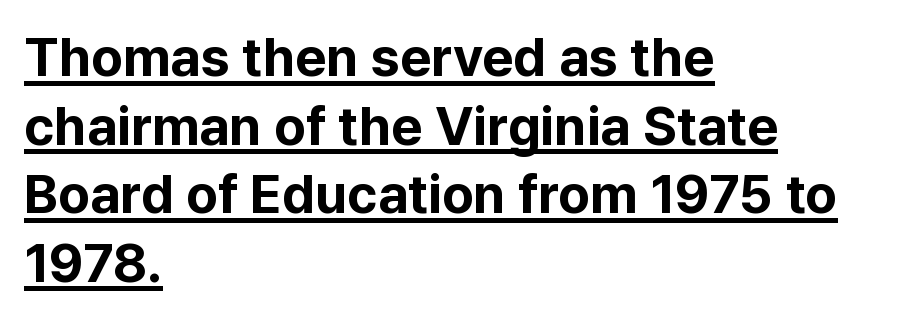
{"serif": "no", "italic": "no", "bold": "yes", "weight": "bold", "width": "normal", "stroke_contrast": "low", "x_height": "medium", "monospaced": "no", "underline": "yes", "align": "left", "line_spacing": "normal", "line_spacing_ratio": 1.27, "letter_spacing": "normal", "letter_spacing_em": 0.0, "glyph_px": 54}
